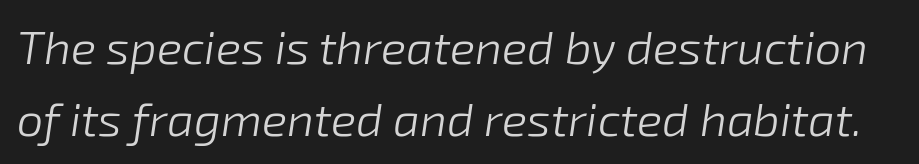
The image shows 47 px light type, italic (leaning right); set normal line spacing (1.54x), normal letter spacing, not underlined; low stroke contrast and a medium x-height.
